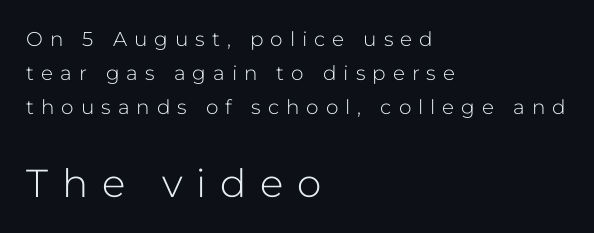
The strip under each line holds only bare page. Designer's note — italics off, roman on. These lines are composed in type without serifs. Students, observe: this is what conventionally led text looks like. Short and long lines alike share a common starting point at left.
